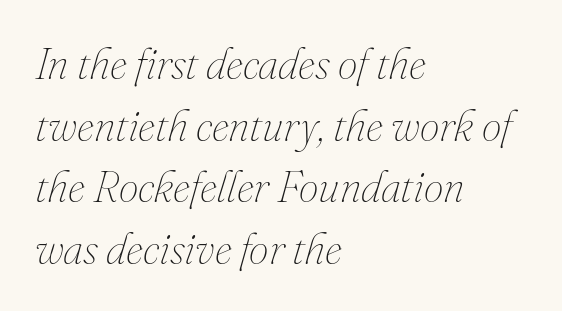
Q: Is the text bold? A: No.
Q: Is the text italic (slanted)? A: Yes, it leans right by about 16 degrees.
Q: Is the text underlined? A: No.
Q: How is the paragraph aligned? A: Left-aligned.
Q: Is the spacing between letters normal or unusually wide? A: Normal.
Q: Is the spacing between lines tight, normal or loose? A: Normal.
Q: Width (condensed, normal, or wide)? A: Normal.
Q: Stroke contrast? A: Medium.
Q: x-height? A: Small.
Q: Monospaced? A: No.
